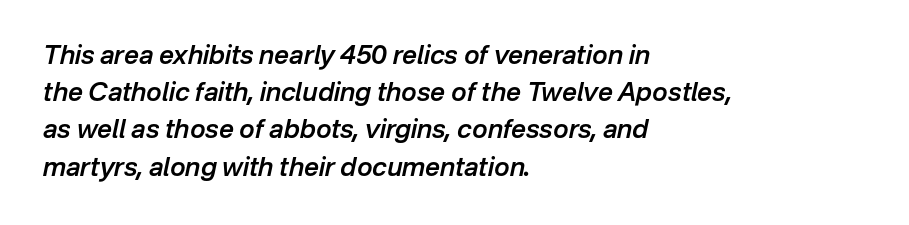
{"italic": "yes", "lean": "right", "slant_degrees": 12, "bold": "semi", "underline": "no", "align": "left", "line_spacing": "normal", "line_spacing_ratio": 1.43, "letter_spacing": "normal", "letter_spacing_em": 0.0, "glyph_px": 26}
